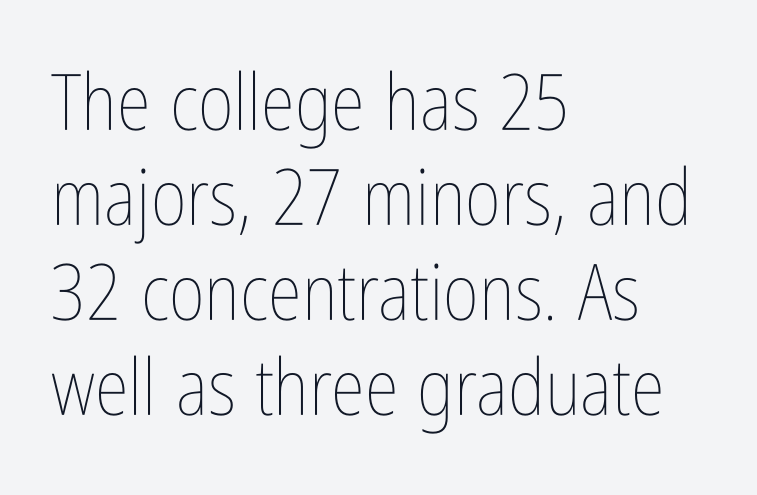
Q: Is the text bold? A: No.
Q: Is the text italic (slanted)? A: No, it is upright.
Q: Is the text underlined? A: No.
Q: How is the paragraph aligned? A: Left-aligned.
Q: Is the spacing between letters normal or unusually wide? A: Normal.
Q: Width (condensed, normal, or wide)? A: Condensed.
Q: Stroke contrast? A: Low.
Q: x-height? A: Medium.
Q: Monospaced? A: No.
